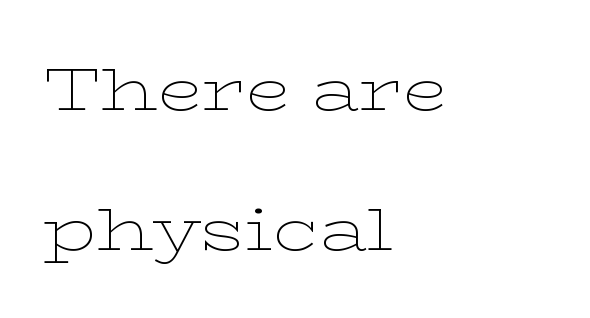
The image shows 59 px thin, wide serif type, upright; set left-aligned, loose line spacing (2.37x), normal letter spacing, not underlined; low stroke contrast and a medium x-height.
